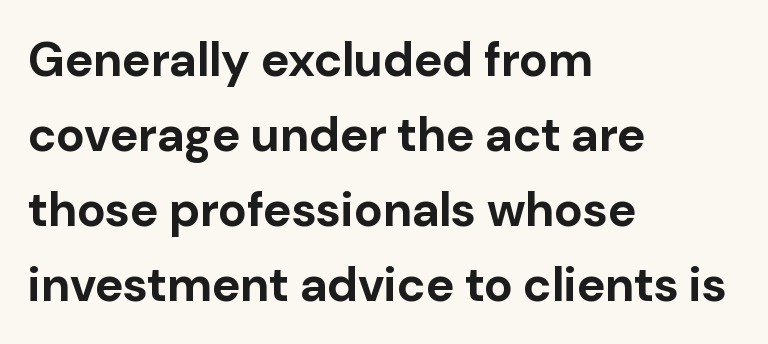
Q: Is the text bold? A: Yes.
Q: Is the text italic (slanted)? A: No, it is upright.
Q: Is the typeface a serif or a sans-serif typeface? A: Sans-serif.
Q: Is the text underlined? A: No.
Q: How is the paragraph aligned? A: Left-aligned.
Q: Is the spacing between letters normal or unusually wide? A: Normal.
Q: Is the spacing between lines tight, normal or loose? A: Normal.
Q: Width (condensed, normal, or wide)? A: Normal.
Q: Stroke contrast? A: Low.
Q: x-height? A: Medium.
Q: Monospaced? A: No.
